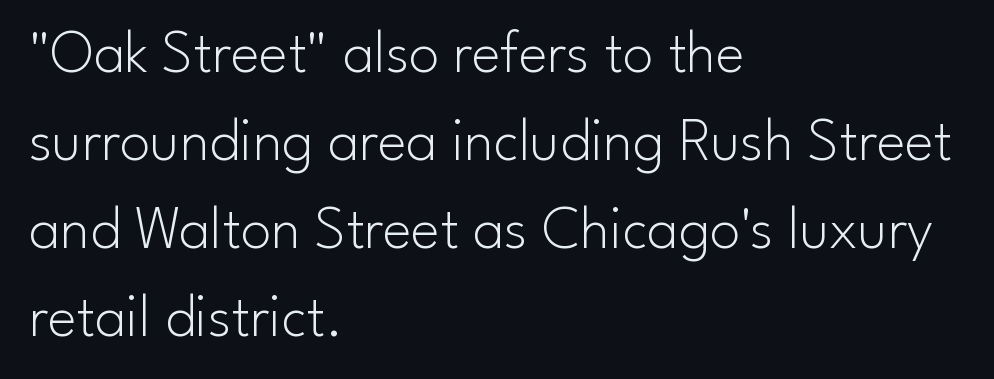
The image shows 61 px light sans-serif type, upright; set left-aligned, normal line spacing (1.44x), normal letter spacing, not underlined; low stroke contrast and a small x-height.
